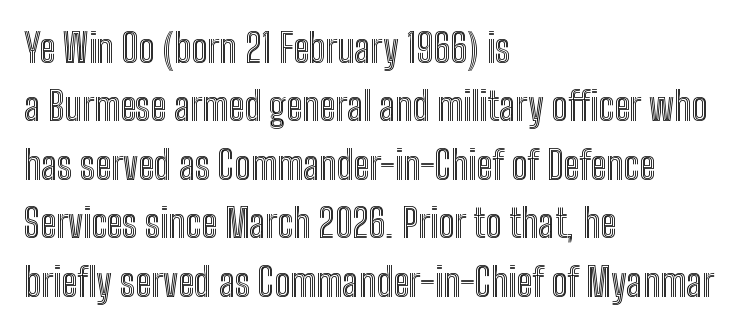
Q: Is the text italic (slanted)? A: No, it is upright.
Q: Is the text underlined? A: No.
Q: How is the paragraph aligned? A: Left-aligned.
Q: Is the spacing between letters normal or unusually wide? A: Normal.
Q: Is the spacing between lines tight, normal or loose? A: Normal.
Q: Width (condensed, normal, or wide)? A: Condensed.
Q: x-height? A: Medium.
Q: Monospaced? A: No.
